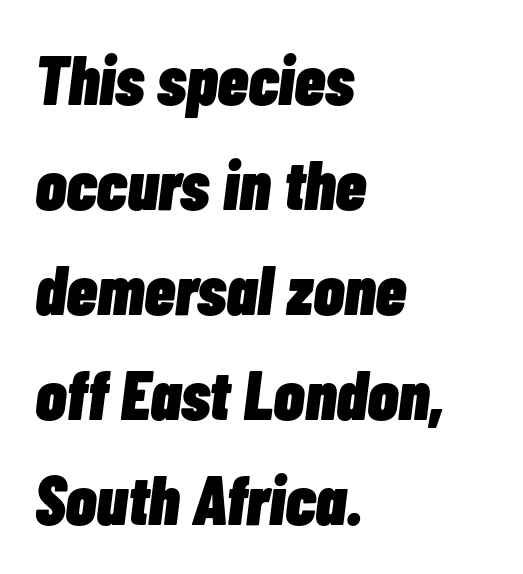
Q: Is the text bold? A: Yes.
Q: Is the text italic (slanted)? A: Yes, it leans right by about 7 degrees.
Q: Is the text underlined? A: No.
Q: How is the paragraph aligned? A: Left-aligned.
Q: Is the spacing between letters normal or unusually wide? A: Normal.
Q: Is the spacing between lines tight, normal or loose? A: Normal.
Q: Width (condensed, normal, or wide)? A: Condensed.
Q: Stroke contrast? A: Low.
Q: x-height? A: Medium.
Q: Monospaced? A: No.
